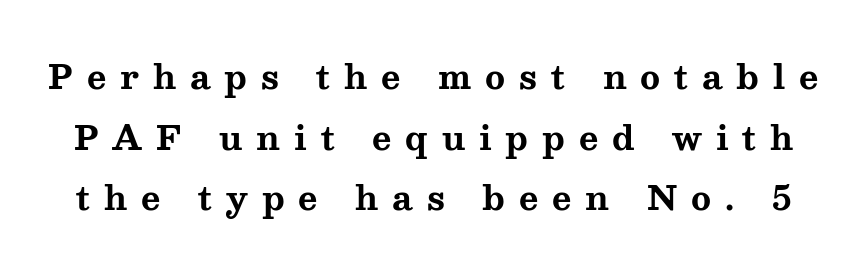
In terms of posture, this sample is upright. Descender tails drop into unmarked territory. To sum up the face: it has serifs. Is this a fixed-width face? No — the glyphs have proportional, varying widths. Strong, thick strokes mark this as bold type. The line texture is sparse and dotted thanks to wide tracking.
